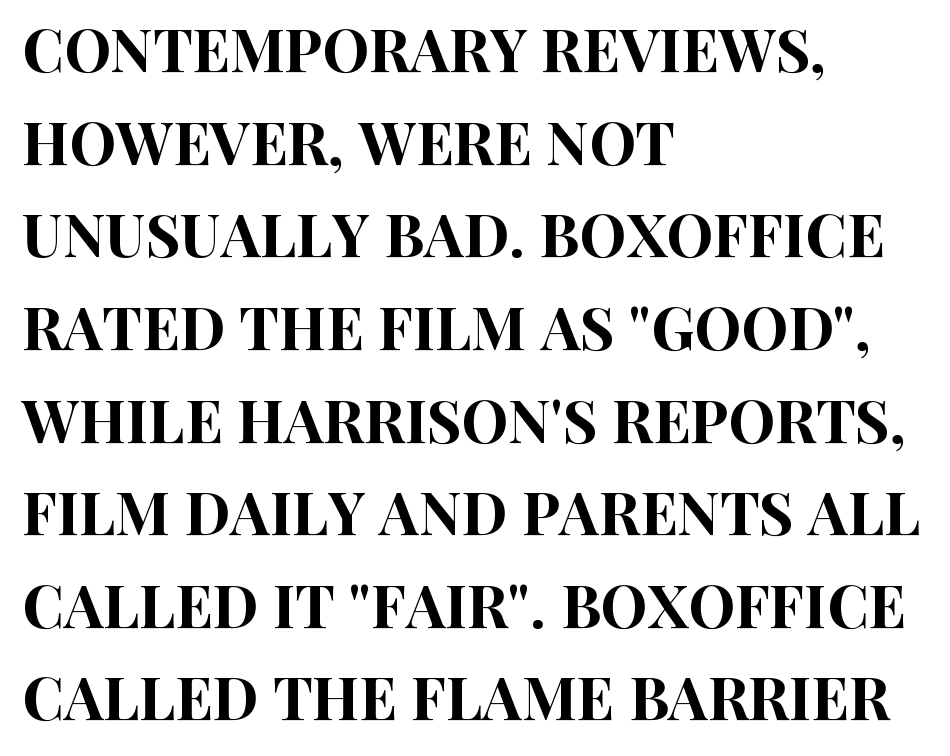
{"serif": "no", "italic": "no", "width": "condensed", "stroke_contrast": "high", "x_height": "large", "monospaced": "no", "underline": "no", "align": "left", "line_spacing": "normal", "line_spacing_ratio": 1.57, "letter_spacing": "normal", "letter_spacing_em": 0.0, "glyph_px": 59}
